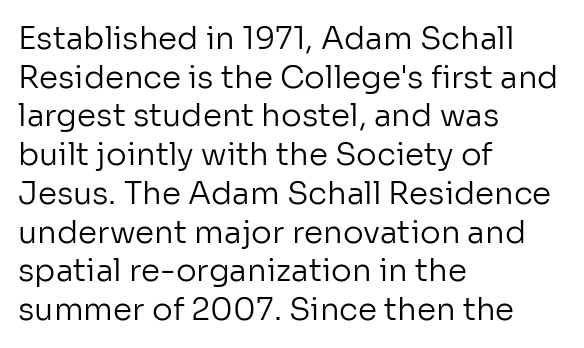
{"serif": "no", "italic": "no", "bold": "no", "weight": "regular", "width": "normal", "stroke_contrast": "low", "x_height": "medium", "monospaced": "no", "underline": "no", "align": "left", "line_spacing": "normal", "line_spacing_ratio": 1.25, "letter_spacing": "normal", "letter_spacing_em": 0.0, "glyph_px": 31}
